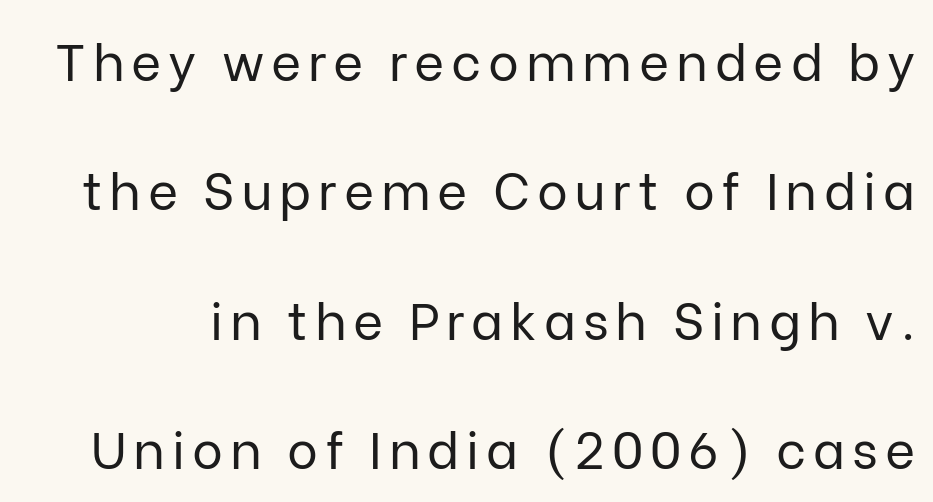
{"serif": "no", "italic": "no", "bold": "no", "weight": "regular", "width": "normal", "stroke_contrast": "low", "x_height": "medium", "monospaced": "no", "underline": "no", "line_spacing": "loose", "line_spacing_ratio": 2.49, "glyph_px": 52}
